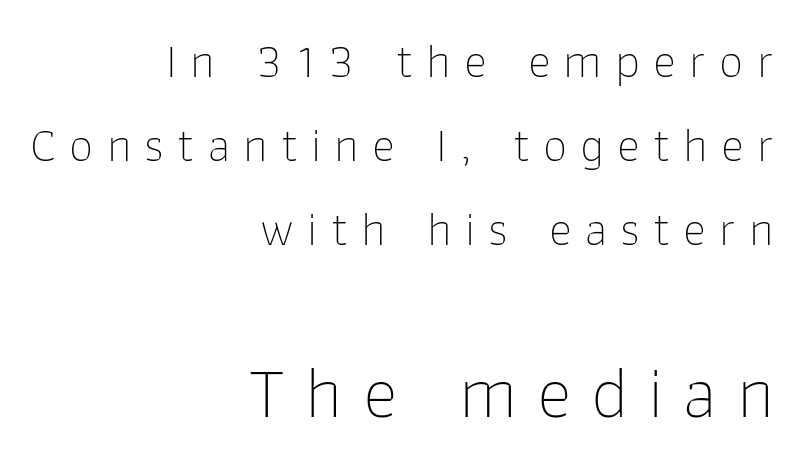
{"serif": "no", "italic": "no", "bold": "no", "weight": "thin", "width": "normal", "stroke_contrast": "low", "x_height": "medium", "monospaced": "no", "underline": "no", "align": "right", "line_spacing_ratio": 1.71, "letter_spacing": "wide", "letter_spacing_em": 0.27, "larger_block": "second", "size_ratio": 1.51, "glyph_px": 74}
